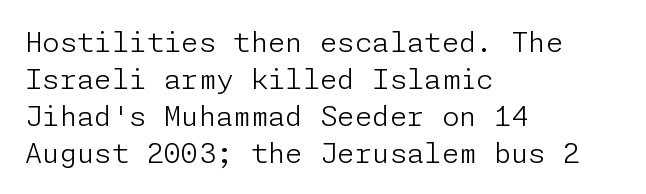
Bare-footed words on every line. Whoever set this chose a conventional vertical rhythm. To sum up the face: it is a sans, with no serifs. The weight would be labelled regular, book, light, or lighter still. Designer's note — italics off, roman on.
